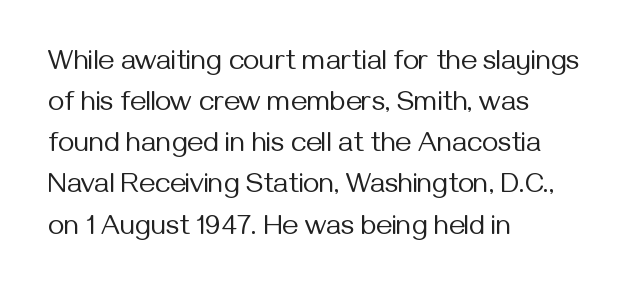
Q: Is the text bold? A: No.
Q: Is the text italic (slanted)? A: No, it is upright.
Q: Is the typeface a serif or a sans-serif typeface? A: Sans-serif.
Q: Is the text underlined? A: No.
Q: How is the paragraph aligned? A: Left-aligned.
Q: Is the spacing between letters normal or unusually wide? A: Normal.
Q: Is the spacing between lines tight, normal or loose? A: Normal.
Q: Width (condensed, normal, or wide)? A: Normal.
Q: Stroke contrast? A: Medium.
Q: x-height? A: Medium.
Q: Monospaced? A: No.
